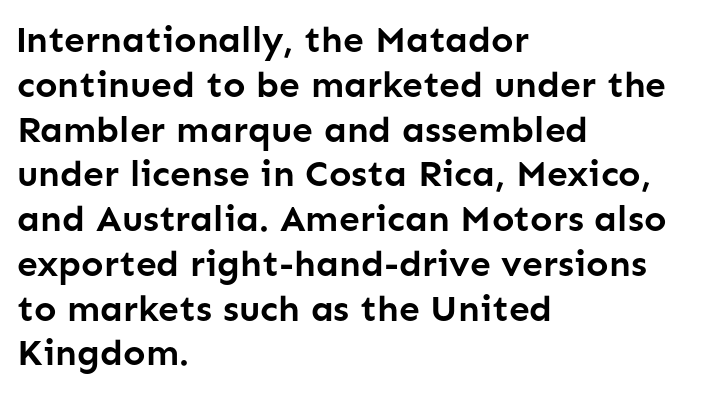
The image shows 37 px semibold sans-serif type, upright; set left-aligned, line spacing 1.21x, normal letter spacing, not underlined; low stroke contrast and a medium x-height.
